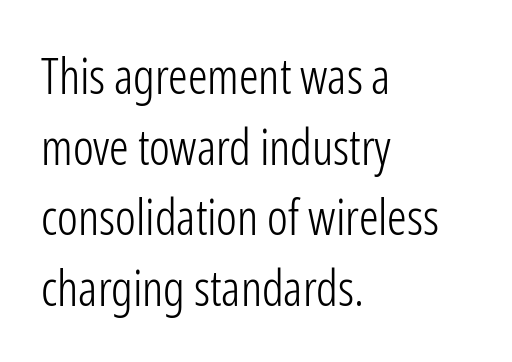
This rendering employs a face without finishing strokes, i.e., a sans-serif. Rendered with straight, roman letterforms. These lines sit exactly where default settings would place them. Think of a printed novel: that variable character pitch is what you see here. The specimen omits any rule beneath the text block's lines. If you drew a ruler down the left edge, every line would touch it.
